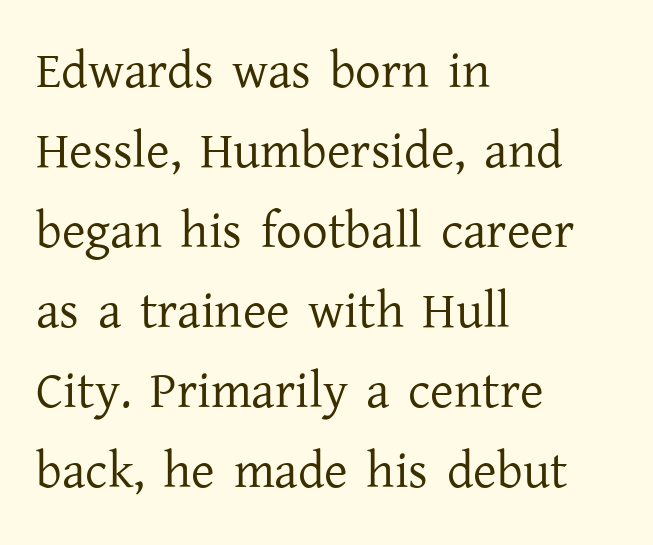
The image shows 51 px regular-weight serif type, upright; set left-aligned, normal line spacing (1.57x), normal letter spacing, not underlined; low stroke contrast and a medium x-height.
